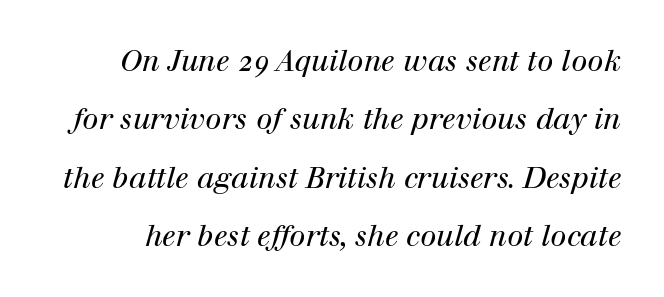
The image shows 29 px regular-weight serif type, italic (leaning right); set loose line spacing (2.01x), normal letter spacing, not underlined; high stroke contrast and a medium x-height.
